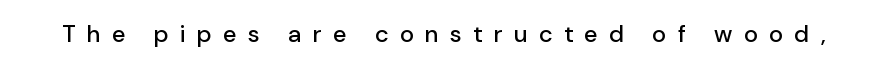
{"italic": "no", "underline": "no", "letter_spacing": "wide", "letter_spacing_em": 0.47, "glyph_px": 24}
